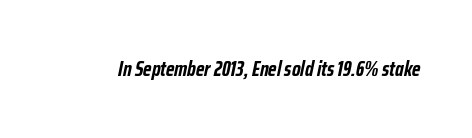
The image shows 21 px bold type, italic (leaning right); set normal letter spacing, not underlined.
